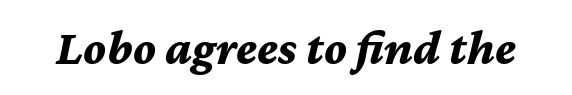
Q: Is the text bold? A: Yes.
Q: Is the text italic (slanted)? A: Yes, it leans right by about 12 degrees.
Q: Is the text underlined? A: No.
Q: Is the spacing between letters normal or unusually wide? A: Normal.
Q: Width (condensed, normal, or wide)? A: Normal.
Q: Stroke contrast? A: Medium.
Q: x-height? A: Medium.
Q: Monospaced? A: No.
